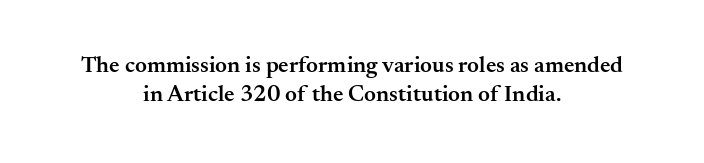
Q: Is the text bold? A: Semi-bold.
Q: Is the text italic (slanted)? A: No, it is upright.
Q: Is the text underlined? A: No.
Q: How is the paragraph aligned? A: Centered.
Q: Is the spacing between letters normal or unusually wide? A: Normal.
Q: Is the spacing between lines tight, normal or loose? A: Normal.
